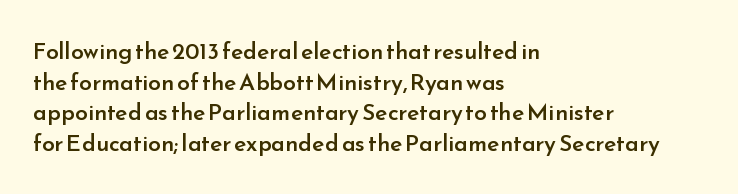
Q: Is the text bold? A: Semi-bold.
Q: Is the text italic (slanted)? A: No, it is upright.
Q: Is the text underlined? A: No.
Q: How is the paragraph aligned? A: Left-aligned.
Q: Is the spacing between letters normal or unusually wide? A: Normal.
Q: Is the spacing between lines tight, normal or loose? A: Normal.
